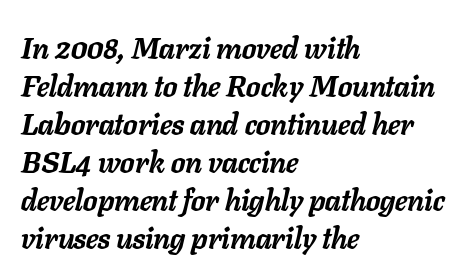
The image shows 30 px semibold type, italic (leaning right); set left-aligned, normal line spacing (1.27x), normal letter spacing, not underlined; low stroke contrast and a medium x-height.
